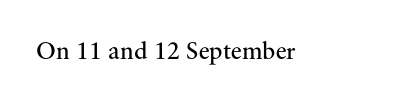
The rendering keeps characters at their native spacing. The font sits on the lighter half of the weight spectrum, regular included. Quick note: underline off. Is there any slant? The stems are plumb.
